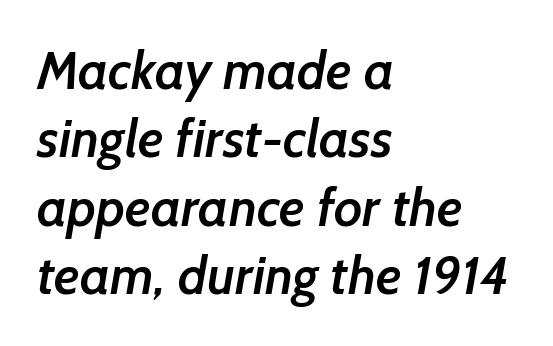
The image shows 53 px semibold sans-serif type; set left-aligned, normal line spacing (1.29x), normal letter spacing, not underlined; low stroke contrast and a medium x-height.
